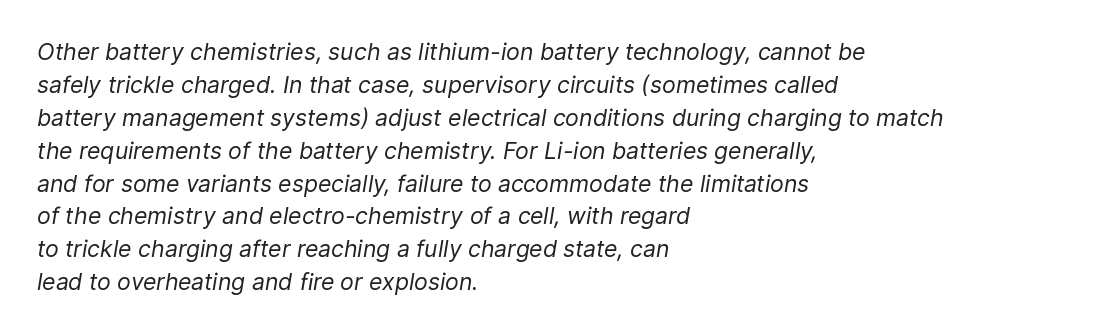
The image shows 23 px text type, italic (leaning right); set left-aligned, normal line spacing (1.43x), normal letter spacing, not underlined.
